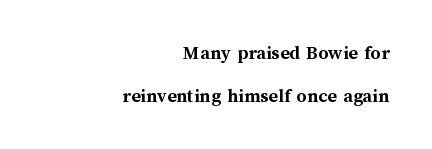
The image shows 20 px bold type, upright; set right-aligned, loose line spacing (2.14x), normal letter spacing, not underlined.
